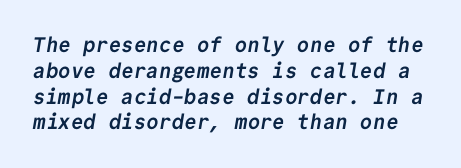
Q: Is the text bold? A: Yes.
Q: Is the text underlined? A: No.
Q: Is the spacing between letters normal or unusually wide? A: Normal.
